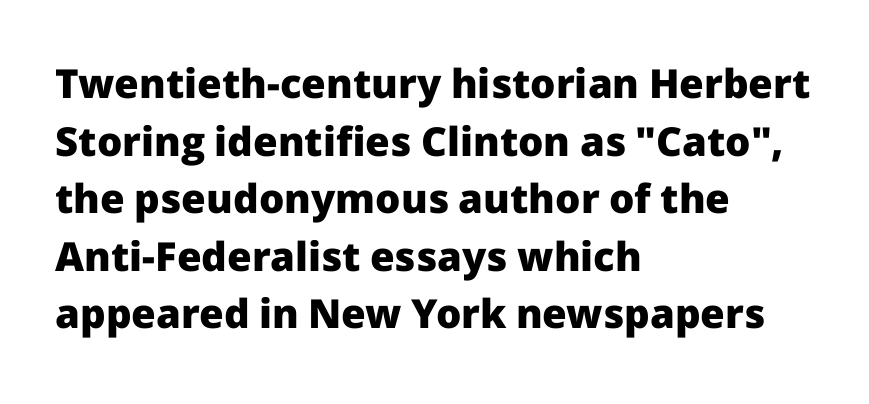
Q: Is the text bold? A: Yes.
Q: Is the text italic (slanted)? A: No, it is upright.
Q: Is the typeface a serif or a sans-serif typeface? A: Sans-serif.
Q: Is the text underlined? A: No.
Q: How is the paragraph aligned? A: Left-aligned.
Q: Is the spacing between letters normal or unusually wide? A: Normal.
Q: Is the spacing between lines tight, normal or loose? A: Normal.
Q: Width (condensed, normal, or wide)? A: Normal.
Q: Stroke contrast? A: Low.
Q: x-height? A: Medium.
Q: Monospaced? A: No.
